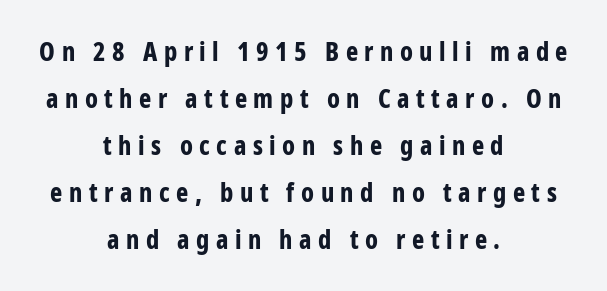
{"italic": "no", "bold": "yes", "underline": "no", "align": "center", "line_spacing_ratio": 1.81, "letter_spacing": "wide", "letter_spacing_em": 0.25, "glyph_px": 26}
